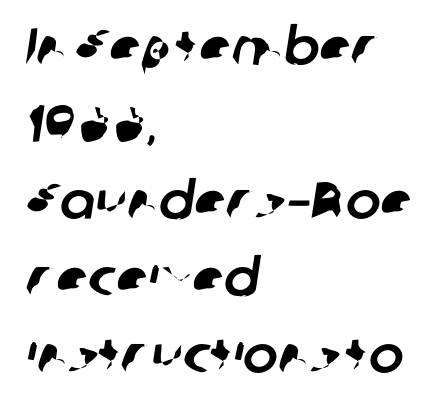
The image shows 52 px sans-serif type; set left-aligned, normal line spacing (1.48x), normal letter spacing, not underlined; low stroke contrast and a medium x-height.
